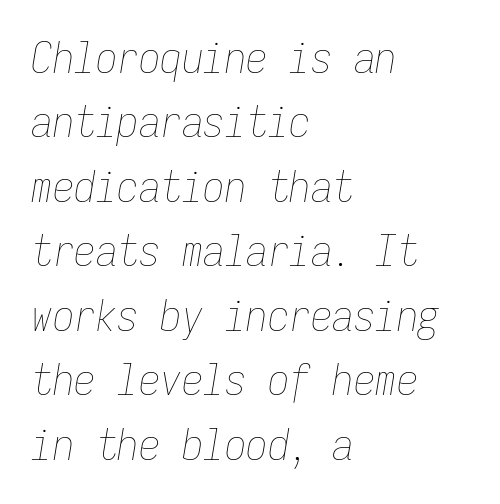
{"italic": "yes", "lean": "right", "slant_degrees": 9, "bold": "no", "weight": "thin", "width": "condensed", "stroke_contrast": "low", "x_height": "medium", "monospaced": "yes", "underline": "no", "align": "left", "line_spacing": "normal", "line_spacing_ratio": 1.5, "letter_spacing": "normal", "letter_spacing_em": 0.0, "glyph_px": 43}
